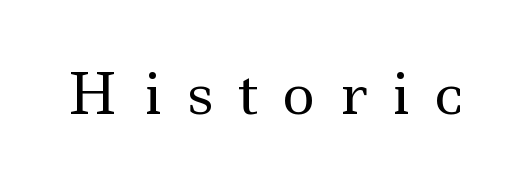
{"serif": "yes", "italic": "no", "bold": "no", "weight": "regular", "width": "wide", "x_height": "small", "monospaced": "no", "underline": "no", "letter_spacing": "wide", "letter_spacing_em": 0.44, "glyph_px": 56}
